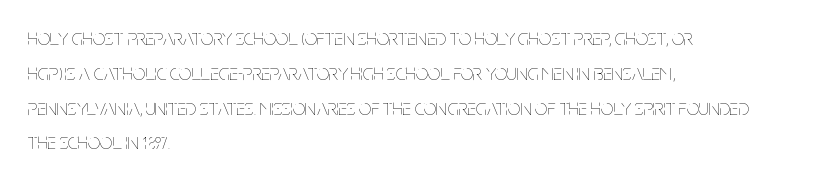
Q: Is the text bold? A: No.
Q: Is the text italic (slanted)? A: No, it is upright.
Q: Is the text underlined? A: No.
Q: How is the paragraph aligned? A: Left-aligned.
Q: Is the spacing between letters normal or unusually wide? A: Normal.
Q: Is the spacing between lines tight, normal or loose? A: Normal.
